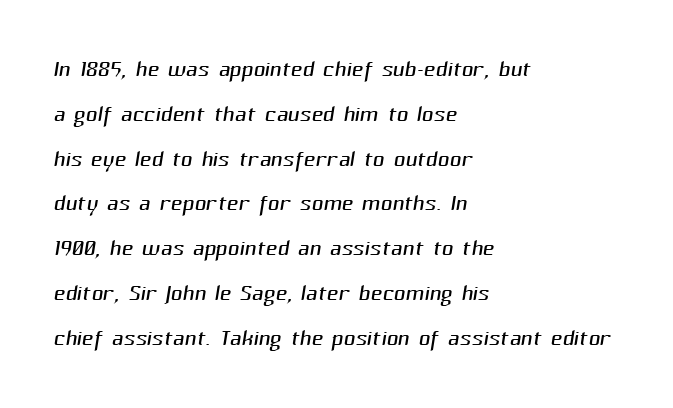
The image shows 32 px light sans-serif type; set left-aligned, normal line spacing (1.4x), normal letter spacing, not underlined; medium stroke contrast and a medium x-height.
